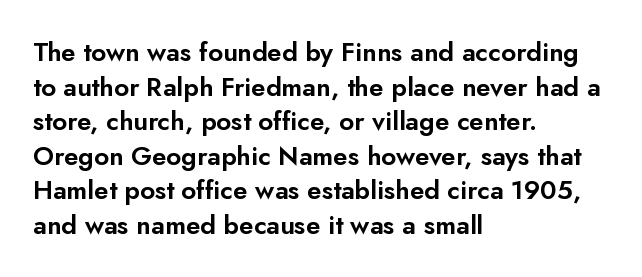
The image shows 26 px text type, upright; set left-aligned, normal line spacing (1.33x), normal letter spacing, not underlined.
